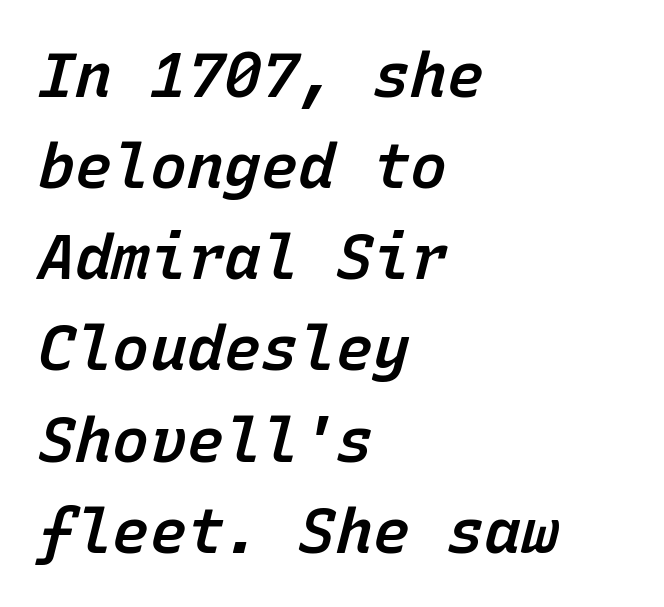
{"italic": "yes", "lean": "right", "slant_degrees": 15, "bold": "semi", "weight": "semibold", "width": "normal", "stroke_contrast": "low", "x_height": "medium", "monospaced": "yes", "underline": "no", "align": "left", "line_spacing": "normal", "line_spacing_ratio": 1.47, "letter_spacing": "normal", "letter_spacing_em": 0.0, "glyph_px": 62}
